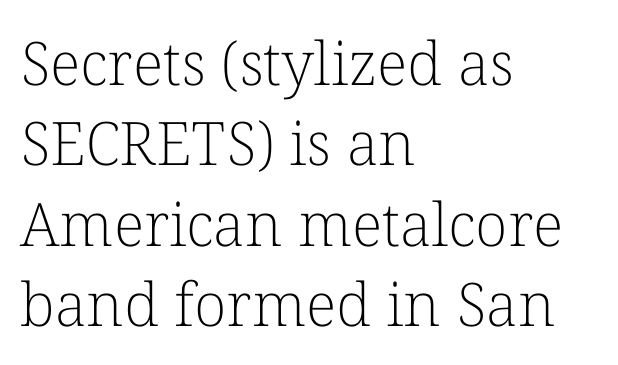
{"serif": "yes", "italic": "no", "bold": "no", "weight": "light", "width": "normal", "stroke_contrast": "low", "x_height": "medium", "monospaced": "no", "underline": "no", "align": "left", "line_spacing": "normal", "line_spacing_ratio": 1.34, "letter_spacing": "normal", "letter_spacing_em": 0.0, "glyph_px": 60}
